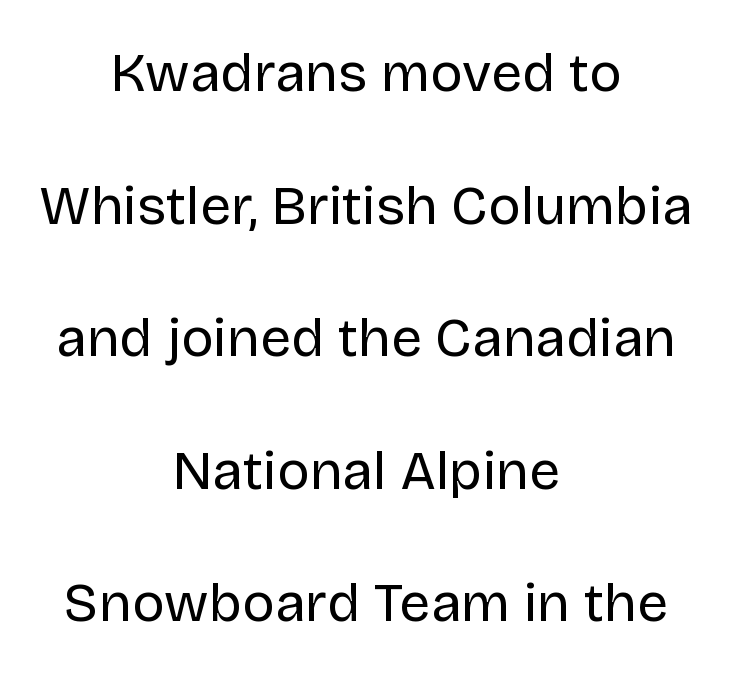
Q: Is the text bold? A: No.
Q: Is the text italic (slanted)? A: No, it is upright.
Q: Is the typeface a serif or a sans-serif typeface? A: Sans-serif.
Q: Is the text underlined? A: No.
Q: How is the paragraph aligned? A: Centered.
Q: Is the spacing between letters normal or unusually wide? A: Normal.
Q: Is the spacing between lines tight, normal or loose? A: Loose.
Q: Width (condensed, normal, or wide)? A: Normal.
Q: Stroke contrast? A: Low.
Q: x-height? A: Large.
Q: Monospaced? A: No.
